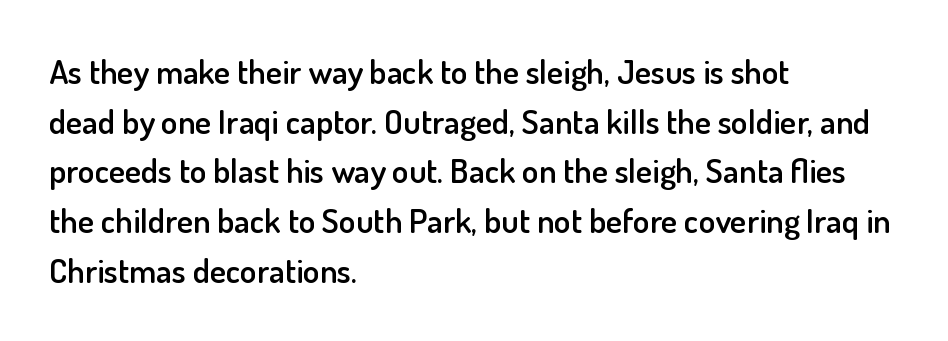
Clear beneath every line of the passage. Evenly set lines give the paragraph a standard silhouette. Notice the strokes are somewhat thickened but not fully heavy: this is a semibold. Is this a fixed-width face? No — the glyphs have proportional, varying widths. These lines are set flush left with a ragged right edge. There is no visible air inserted between adjacent glyphs.
